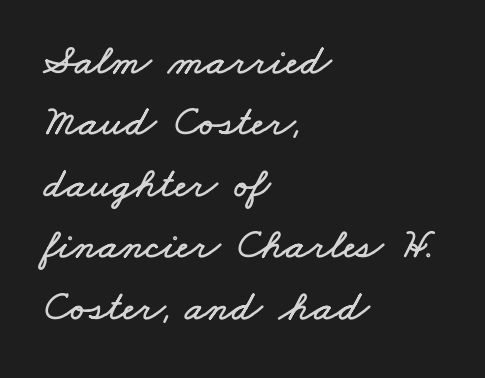
Does the leading feel generous? No, just average. Tracking value appears to be zero — textbook default spacing. Is the block centered? No — it sits flush against the left margin. These lines are rendered in a variable-pitch font. The foot of each line stays bare and open.
